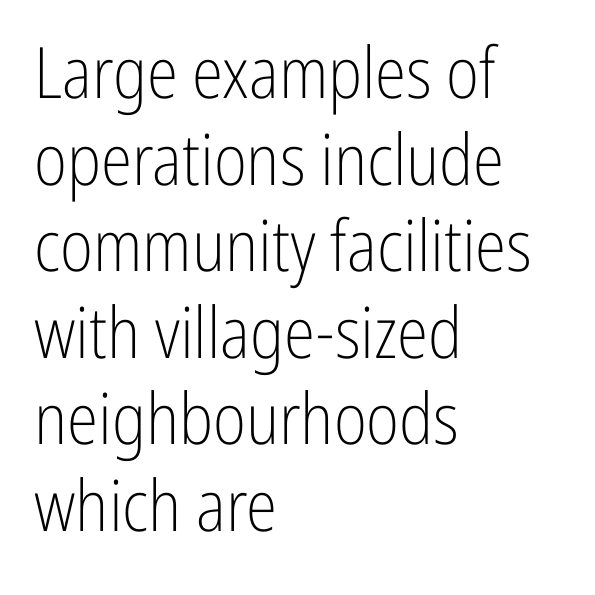
Is the block centered? No — it sits flush against the left margin. Look at the bottom of the vertical strokes: they stop flat, with no serifs. The strokes carry an ordinary text weight at most. Is this a fixed-width face? No — the glyphs have proportional, varying widths.
